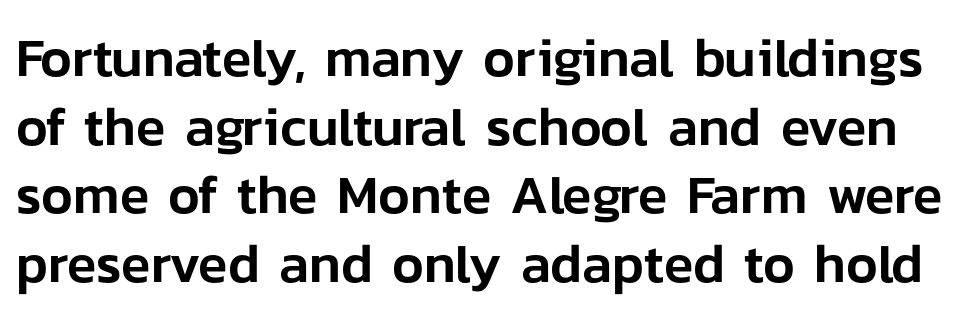
The image shows 54 px sans-serif type, upright; set normal line spacing (1.27x), normal letter spacing, not underlined; low stroke contrast and a medium x-height.
